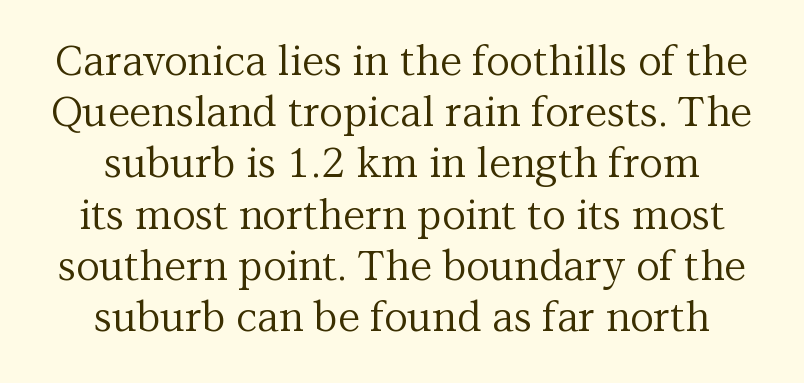
Q: Is the text bold? A: No.
Q: Is the text italic (slanted)? A: No, it is upright.
Q: Is the typeface a serif or a sans-serif typeface? A: Serif.
Q: Is the text underlined? A: No.
Q: Is the spacing between letters normal or unusually wide? A: Normal.
Q: Is the spacing between lines tight, normal or loose? A: Normal.
Q: Width (condensed, normal, or wide)? A: Normal.
Q: Stroke contrast? A: Medium.
Q: x-height? A: Medium.
Q: Monospaced? A: No.
